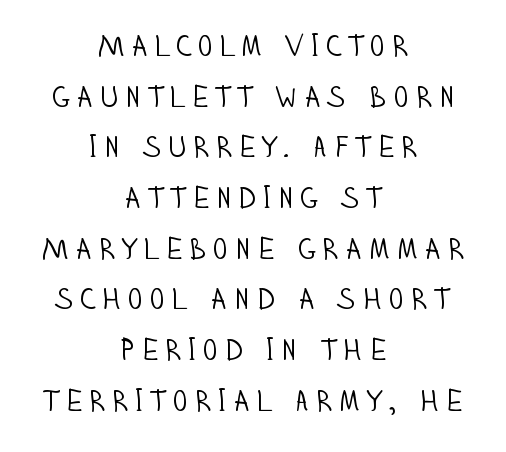
Baseline-to-baseline distance is the conventional proportion of letter height. Nope, no serifs anywhere on these letters. Italic? Not at all — the glyphs are vertical. Clear beneath every line of the passage.
